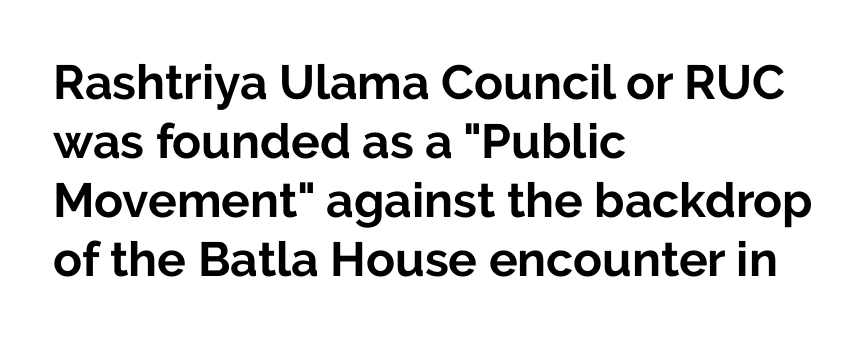
To sum up the face: it is a sans, with no serifs. Every row of glyphs begins at an identical x-position on the left. The line texture is even and compact thanks to regular tracking. Summary of weight: heavy, a full bold.
